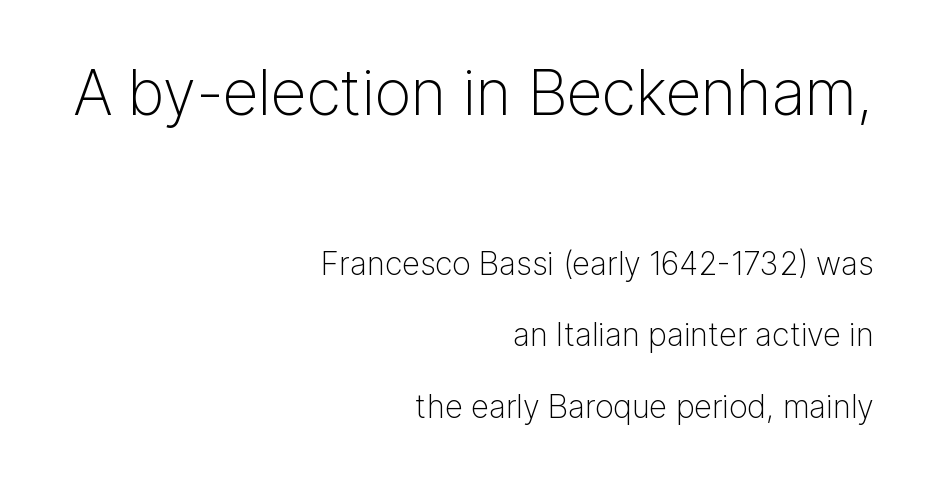
Q: Is the text bold? A: No.
Q: Is the text italic (slanted)? A: No, it is upright.
Q: Is the typeface a serif or a sans-serif typeface? A: Sans-serif.
Q: Is the text underlined? A: No.
Q: How is the paragraph aligned? A: Right-aligned.
Q: Is the spacing between letters normal or unusually wide? A: Normal.
Q: Is the spacing between lines tight, normal or loose? A: Loose.
Q: Which block of text is set in a larger size, the first (top) or the second (bottom)? A: The first (top) one.
Q: Width (condensed, normal, or wide)? A: Normal.
Q: Stroke contrast? A: Low.
Q: x-height? A: Medium.
Q: Monospaced? A: No.
